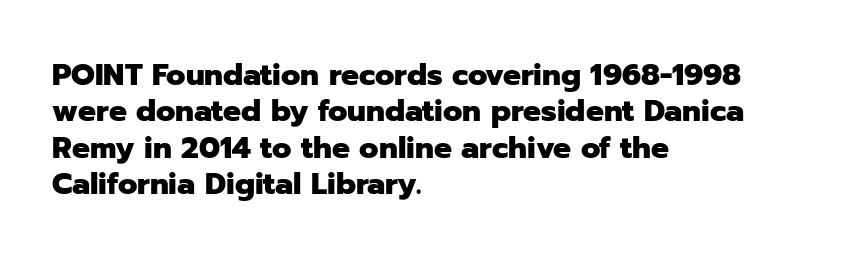
Q: Is the text bold? A: Yes.
Q: Is the text italic (slanted)? A: No, it is upright.
Q: Is the typeface a serif or a sans-serif typeface? A: Sans-serif.
Q: Is the text underlined? A: No.
Q: How is the paragraph aligned? A: Left-aligned.
Q: Is the spacing between letters normal or unusually wide? A: Normal.
Q: Width (condensed, normal, or wide)? A: Normal.
Q: Stroke contrast? A: Low.
Q: x-height? A: Medium.
Q: Monospaced? A: No.
